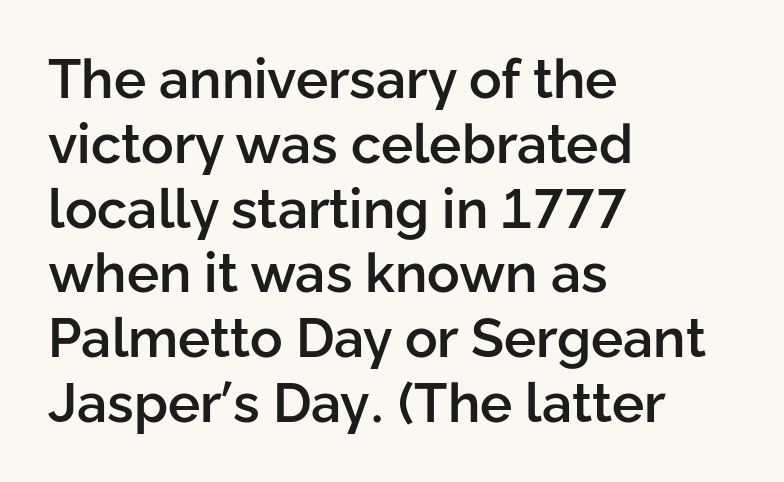
Q: Is the text bold? A: Semi-bold.
Q: Is the text italic (slanted)? A: No, it is upright.
Q: Is the typeface a serif or a sans-serif typeface? A: Sans-serif.
Q: Is the text underlined? A: No.
Q: How is the paragraph aligned? A: Left-aligned.
Q: Is the spacing between letters normal or unusually wide? A: Normal.
Q: Width (condensed, normal, or wide)? A: Normal.
Q: Stroke contrast? A: Low.
Q: x-height? A: Medium.
Q: Monospaced? A: No.
